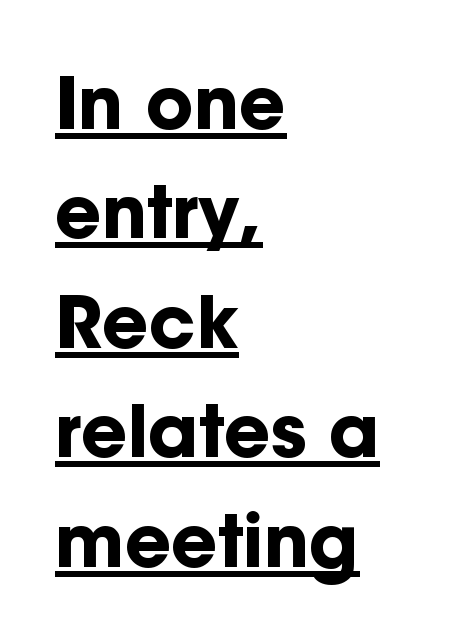
{"serif": "no", "italic": "no", "bold": "yes", "weight": "bold", "width": "normal", "stroke_contrast": "low", "x_height": "medium", "monospaced": "no", "underline": "yes", "align": "left", "line_spacing": "normal", "line_spacing_ratio": 1.52, "letter_spacing": "normal", "letter_spacing_em": 0.0, "glyph_px": 72}
